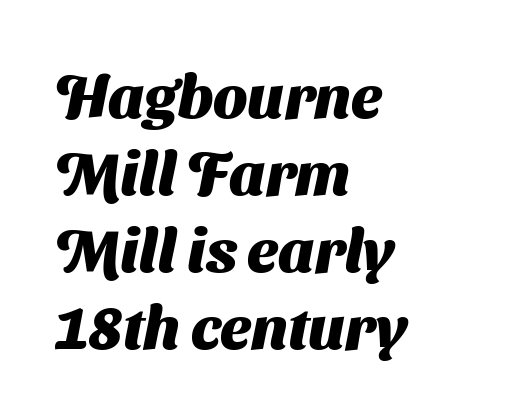
The gap between lines stays unmarked. Note: no serifs on the glyphs. Rows of type keep a routine distance in the vertical direction. These lines keep a tight, regular rhythm from letter to letter.
